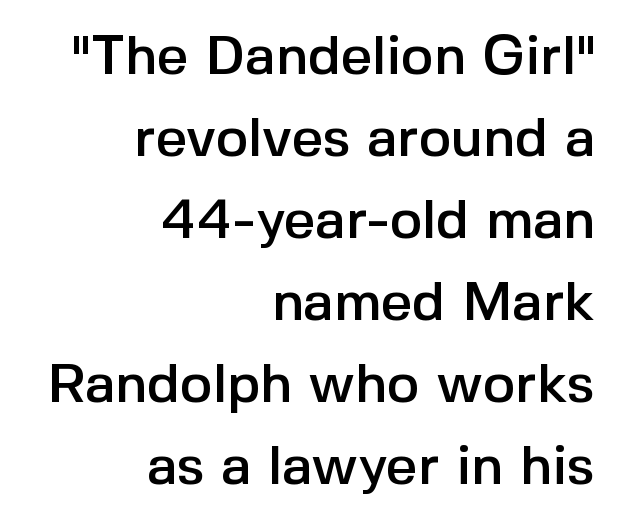
The image shows 55 px sans-serif type, upright; set right-aligned, normal line spacing (1.49x), normal letter spacing, not underlined; a medium x-height.
